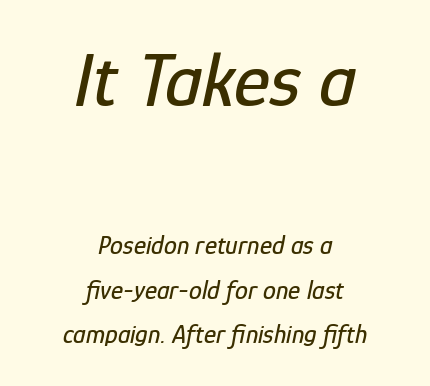
Q: Is the text italic (slanted)? A: Yes, it leans right by about 12 degrees.
Q: Is the text underlined? A: No.
Q: How is the paragraph aligned? A: Centered.
Q: Is the spacing between letters normal or unusually wide? A: Normal.
Q: Which block of text is set in a larger size, the first (top) or the second (bottom)? A: The first (top) one.
Q: Width (condensed, normal, or wide)? A: Condensed.
Q: Stroke contrast? A: Low.
Q: x-height? A: Medium.
Q: Monospaced? A: No.
